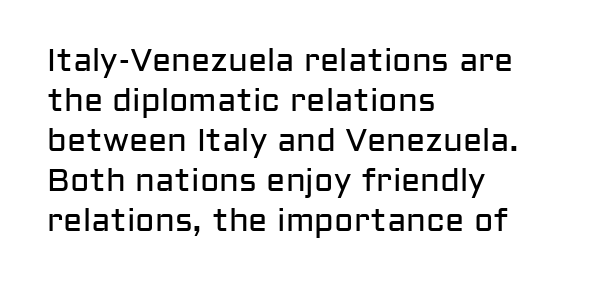
The image shows 32 px regular-weight sans-serif type, upright; set left-aligned, normal line spacing (1.25x), normal letter spacing, not underlined; low stroke contrast and a medium x-height.
